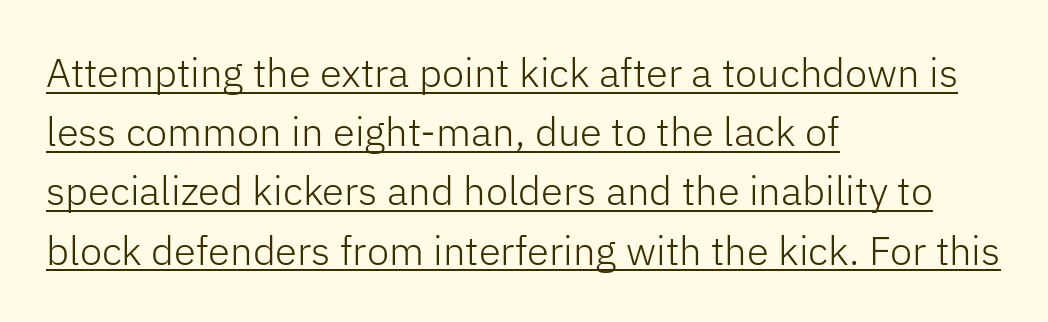
The image shows 40 px light sans-serif type, upright; set left-aligned, normal line spacing (1.48x), normal letter spacing, underlined; low stroke contrast and a medium x-height.
